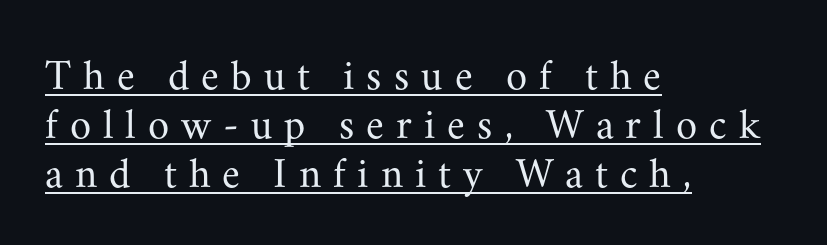
{"serif": "yes", "italic": "no", "bold": "no", "weight": "regular", "width": "normal", "stroke_contrast": "medium", "x_height": "small", "monospaced": "no", "underline": "yes", "align": "left", "line_spacing": "tight", "line_spacing_ratio": 1.14, "letter_spacing": "wide", "letter_spacing_em": 0.28, "glyph_px": 43}
